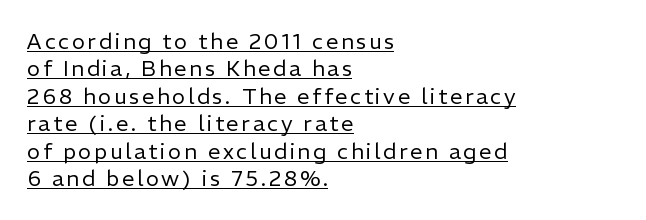
Q: Is the text bold? A: No.
Q: Is the text italic (slanted)? A: No, it is upright.
Q: Is the text underlined? A: Yes.
Q: How is the paragraph aligned? A: Left-aligned.
Q: Is the spacing between lines tight, normal or loose? A: Normal.
